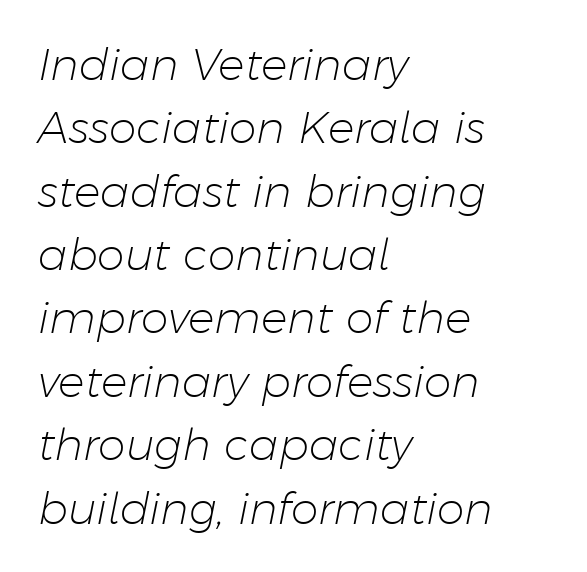
These lines are rendered in a variable-pitch font. The ragged edge is on the right, which tells us the setting is flush left. When letters slant like this, we call the style italic. No chunkiness to these letters — they're not bold. Summary of vertical rhythm: regular, with standard interline spacing.
